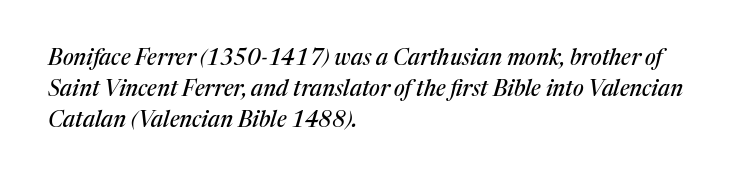
Q: Is the text italic (slanted)? A: Yes, it leans right by about 17 degrees.
Q: Is the text underlined? A: No.
Q: How is the paragraph aligned? A: Left-aligned.
Q: Is the spacing between letters normal or unusually wide? A: Normal.
Q: Is the spacing between lines tight, normal or loose? A: Normal.
